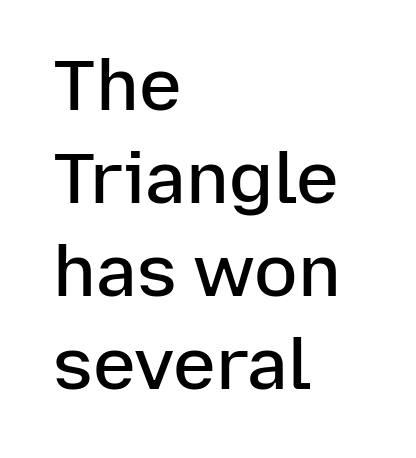
{"serif": "no", "italic": "no", "bold": "semi", "weight": "semibold", "width": "normal", "stroke_contrast": "low", "x_height": "medium", "monospaced": "no", "underline": "no", "align": "left", "line_spacing": "normal", "line_spacing_ratio": 1.29, "letter_spacing": "normal", "letter_spacing_em": 0.0, "glyph_px": 72}
